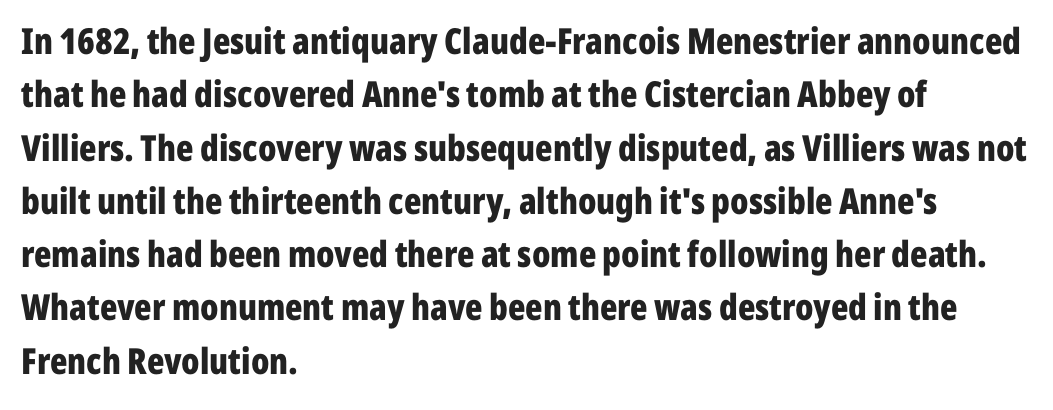
Unmarked baselines from the first word to the last. Compared with typical body copy, the letter spacing here is the same. Heft: maximum for text — a bold. You could not count columns in this text — the font is proportionally spaced. Layout note: lines flush left.
